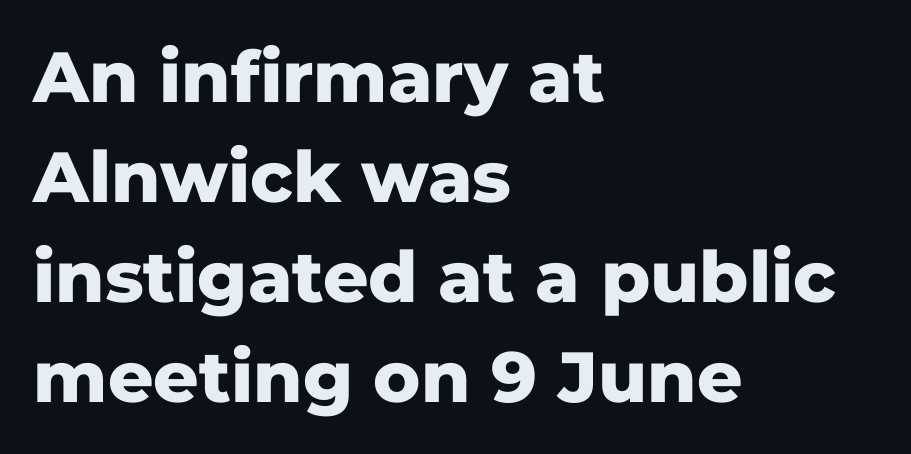
{"serif": "no", "italic": "no", "bold": "yes", "weight": "heavy", "width": "normal", "stroke_contrast": "low", "x_height": "medium", "monospaced": "no", "underline": "no", "align": "left", "line_spacing": "normal", "line_spacing_ratio": 1.41, "letter_spacing": "normal", "letter_spacing_em": 0.0, "glyph_px": 71}
